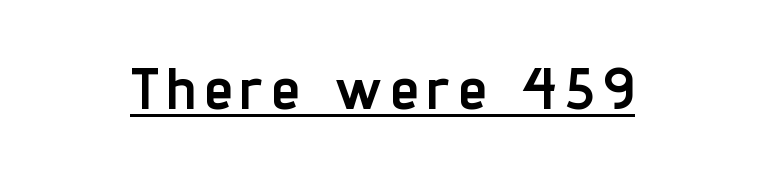
Q: Is the text bold? A: Yes.
Q: Is the text italic (slanted)? A: No, it is upright.
Q: Is the typeface a serif or a sans-serif typeface? A: Sans-serif.
Q: Is the text underlined? A: Yes.
Q: Width (condensed, normal, or wide)? A: Condensed.
Q: Stroke contrast? A: Low.
Q: x-height? A: Medium.
Q: Monospaced? A: No.
